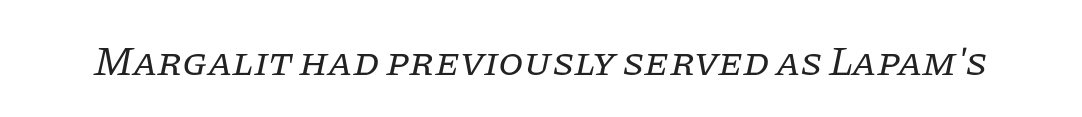
The image shows 41 px regular-weight serif type, italic (leaning right); set normal letter spacing, not underlined; low stroke contrast and a large x-height.
